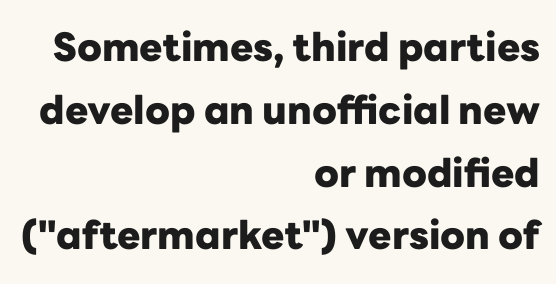
Q: Is the text bold? A: Yes.
Q: Is the text italic (slanted)? A: No, it is upright.
Q: Is the typeface a serif or a sans-serif typeface? A: Sans-serif.
Q: Is the text underlined? A: No.
Q: How is the paragraph aligned? A: Right-aligned.
Q: Is the spacing between letters normal or unusually wide? A: Normal.
Q: Is the spacing between lines tight, normal or loose? A: Normal.
Q: Width (condensed, normal, or wide)? A: Normal.
Q: Stroke contrast? A: Low.
Q: x-height? A: Medium.
Q: Monospaced? A: No.
